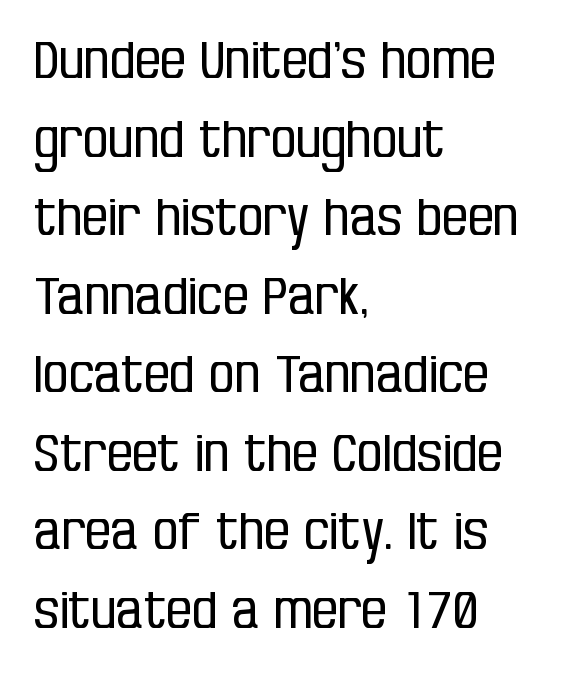
The strokes carry an ordinary text weight at most. Letterform terminals end flat and unadorned throughout the passage. Students, observe: this is what conventionally led text looks like. Letters rest on an invisible, unmarked baseline. Layout note: lines flush left. The letters advance in unequal steps, a hallmark of proportional type.
